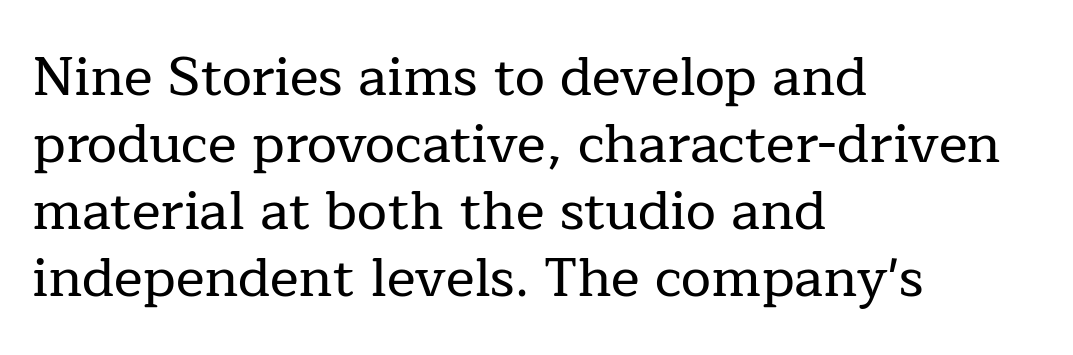
The image shows 54 px serif type, upright; set left-aligned, line spacing 1.24x, normal letter spacing, not underlined; low stroke contrast and a medium x-height.
